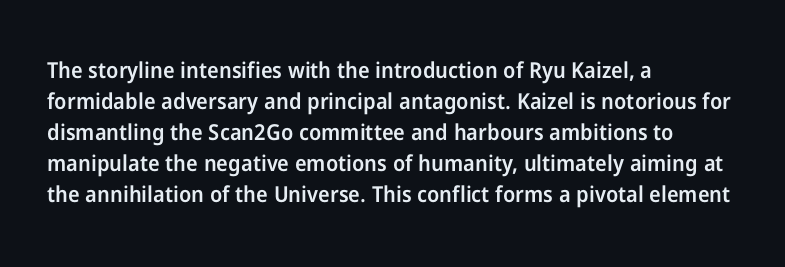
Does extra space separate the letters? No, they use regular spacing. Italic? Not at all — the glyphs are vertical. Notice how the passage keeps a crisp vertical edge on the left only. In terms of leading, this rendering sits right in the middle.
